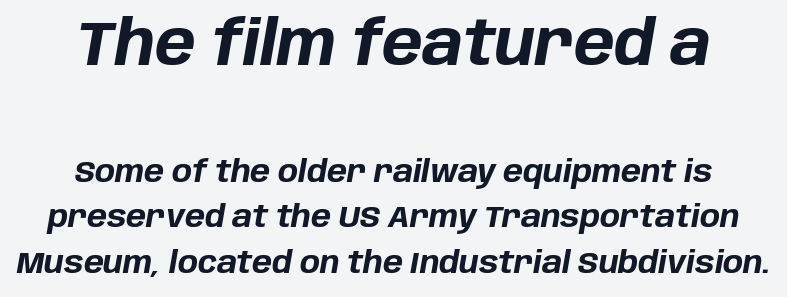
Q: Is the text bold? A: Yes.
Q: Is the text italic (slanted)? A: Yes, it leans right by about 10 degrees.
Q: Is the text underlined? A: No.
Q: How is the paragraph aligned? A: Centered.
Q: Is the spacing between letters normal or unusually wide? A: Normal.
Q: Is the spacing between lines tight, normal or loose? A: Normal.
Q: Which block of text is set in a larger size, the first (top) or the second (bottom)? A: The first (top) one.
Q: Width (condensed, normal, or wide)? A: Normal.
Q: Stroke contrast? A: Low.
Q: x-height? A: Large.
Q: Monospaced? A: No.
